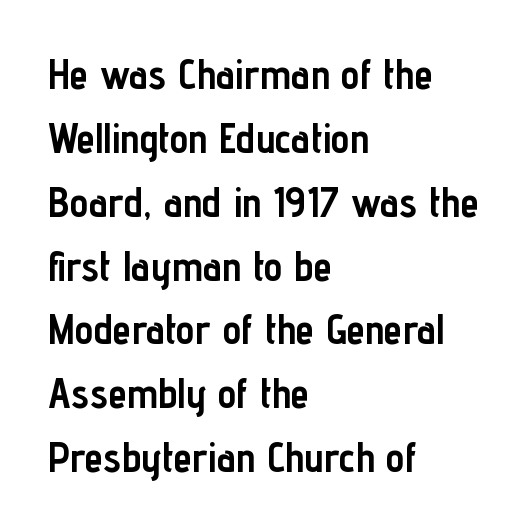
The image shows 42 px semibold, condensed sans-serif type, upright; set left-aligned, normal line spacing (1.52x), normal letter spacing, not underlined; low stroke contrast and a medium x-height.
